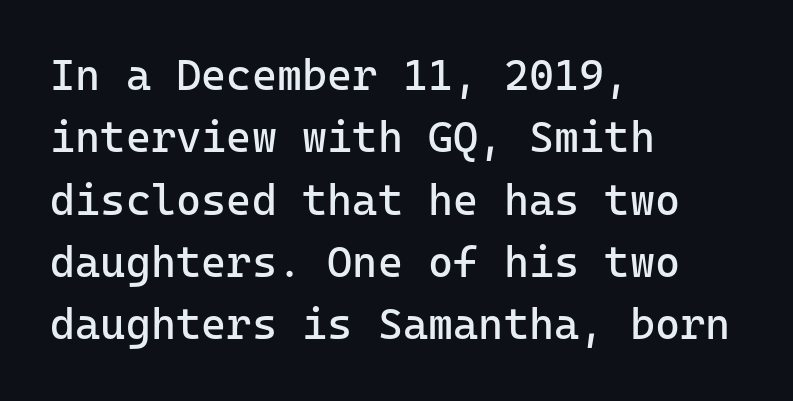
Q: Is the text bold? A: No.
Q: Is the text italic (slanted)? A: No, it is upright.
Q: Is the typeface a serif or a sans-serif typeface? A: Sans-serif.
Q: Is the text underlined? A: No.
Q: How is the paragraph aligned? A: Left-aligned.
Q: Is the spacing between letters normal or unusually wide? A: Normal.
Q: Is the spacing between lines tight, normal or loose? A: Normal.
Q: Width (condensed, normal, or wide)? A: Normal.
Q: Stroke contrast? A: Low.
Q: x-height? A: Medium.
Q: Monospaced? A: Yes.
